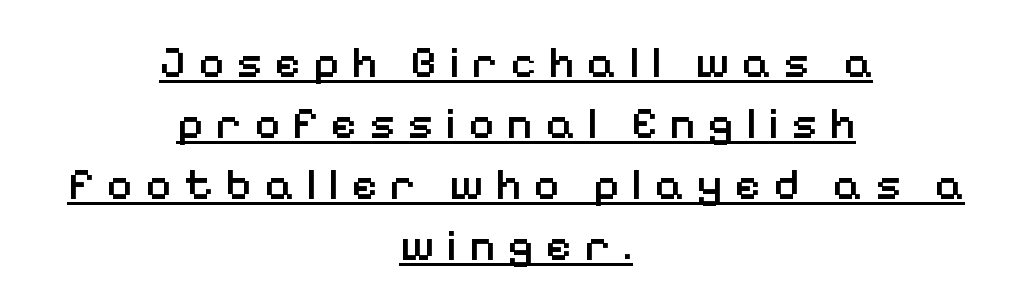
Leftover space on each line is divided equally before and after the words. Note the varied advance widths — an 'i' is clearly narrower than an 'm'. On the weight axis this lands at semibold, roughly 600. Ordinary non-slanted type is in use. The tracking jumps out immediately: characters are airy and widely separated.
